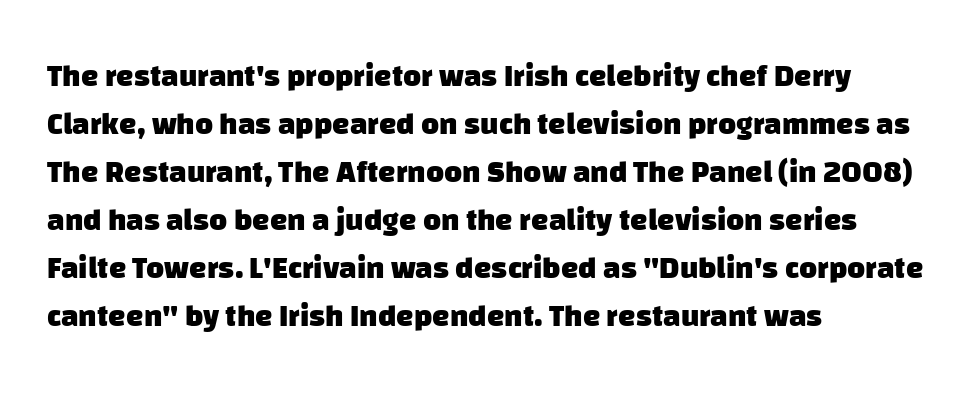
Bare-footed words on every line. What weight is shown? A full bold with thick strokes. Standard letterfit; no display-style spreading of the glyphs. The leading is moderate, giving the passage an even texture. Is this a fixed-width face? No — the glyphs have proportional, varying widths. Check where the strokes stop: nothing finishes them off — pure sans.
